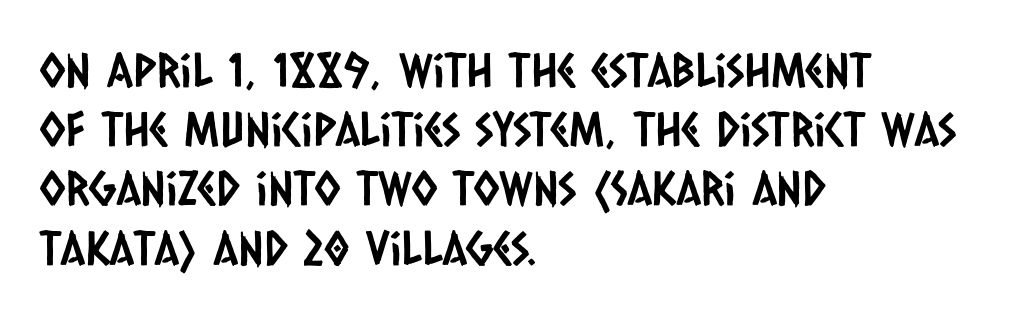
Does extra space separate the letters? No, they use regular spacing. The line-height multiplier appears to be the usual default. The space directly below the letters is spotless. The rendering uses natural spacing where letterforms have individual widths. Line starts are locked; line ends wander.
